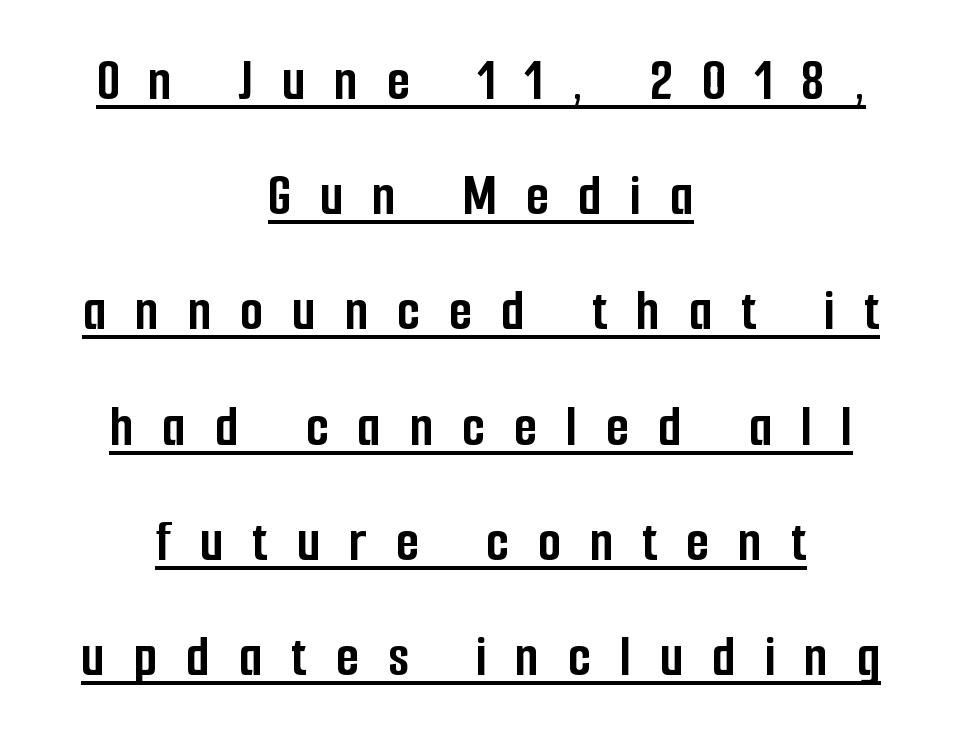
The image shows 60 px semibold, condensed sans-serif type, upright; set centered, loose line spacing (1.92x), unusually wide letter spacing (+0.48 em), underlined; low stroke contrast and a medium x-height.
